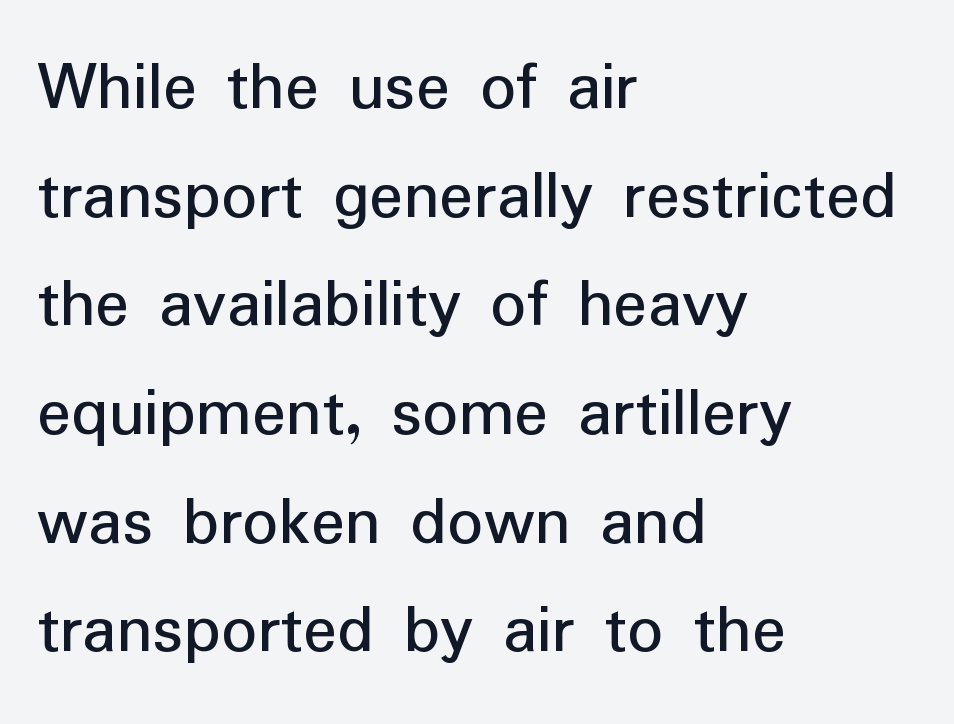
{"serif": "no", "italic": "no", "bold": "no", "weight": "regular", "width": "normal", "stroke_contrast": "low", "x_height": "medium", "monospaced": "no", "underline": "no", "align": "left", "line_spacing": "normal", "line_spacing_ratio": 1.53, "letter_spacing": "normal", "letter_spacing_em": 0.0, "glyph_px": 71}
